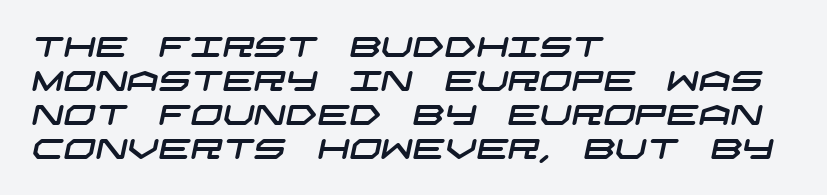
{"serif": "no", "width": "wide", "stroke_contrast": "low", "x_height": "large", "underline": "no", "align": "left", "line_spacing_ratio": 1.21, "letter_spacing": "normal", "letter_spacing_em": 0.0, "glyph_px": 28}
